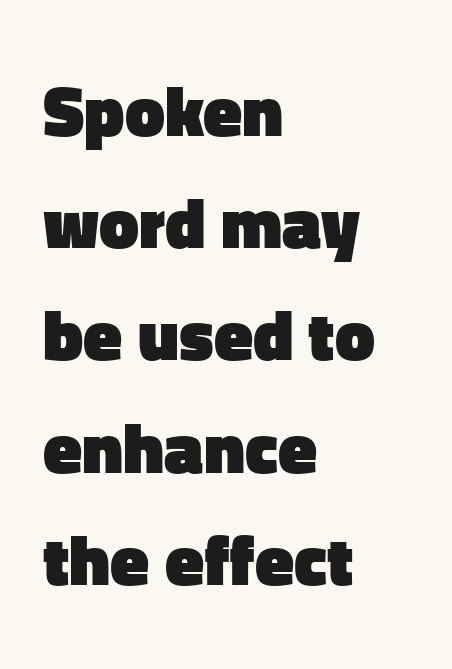
The lettering holds an erect, upright posture throughout. Nobody drew a line under any word here. Letterform terminals end flat and unadorned throughout the passage. The rendering anchors every line to the left-hand side. How are the letters spaced? Ordinarily, with no added tracking. A full-strength bold gives these letters their thick strokes.
